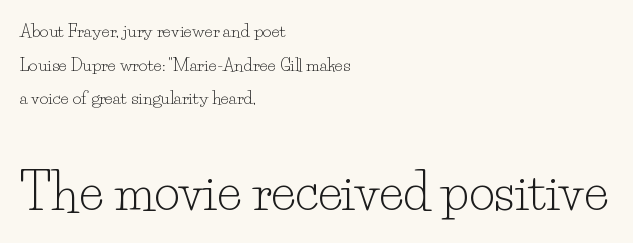
The image shows 50 px light serif type, upright; set left-aligned, loose line spacing (1.98x), normal letter spacing, not underlined; the second (bottom) block is 2.94x larger; low stroke contrast and a small x-height.
